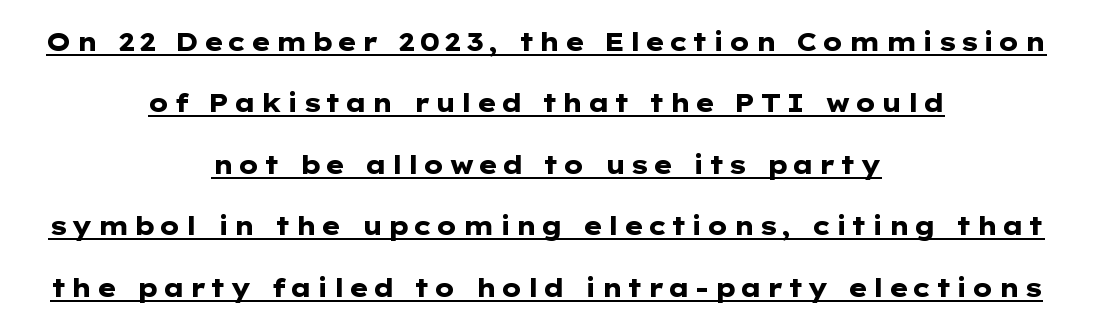
The image shows 25 px bold type, upright; set centered, loose line spacing (2.46x), underlined.
